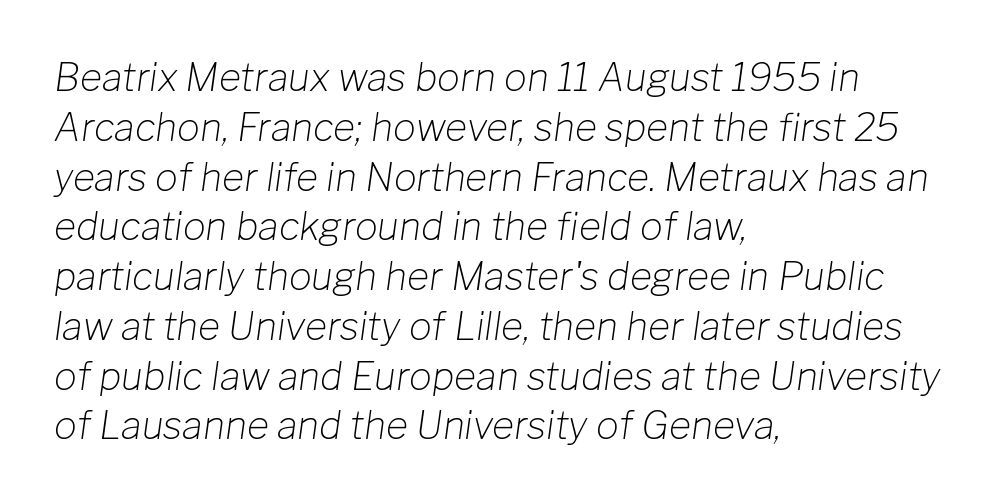
{"italic": "yes", "lean": "right", "slant_degrees": 8, "bold": "no", "weight": "light", "width": "normal", "stroke_contrast": "low", "x_height": "medium", "monospaced": "no", "underline": "no", "align": "left", "line_spacing": "normal", "line_spacing_ratio": 1.31, "letter_spacing": "normal", "letter_spacing_em": 0.0, "glyph_px": 38}
